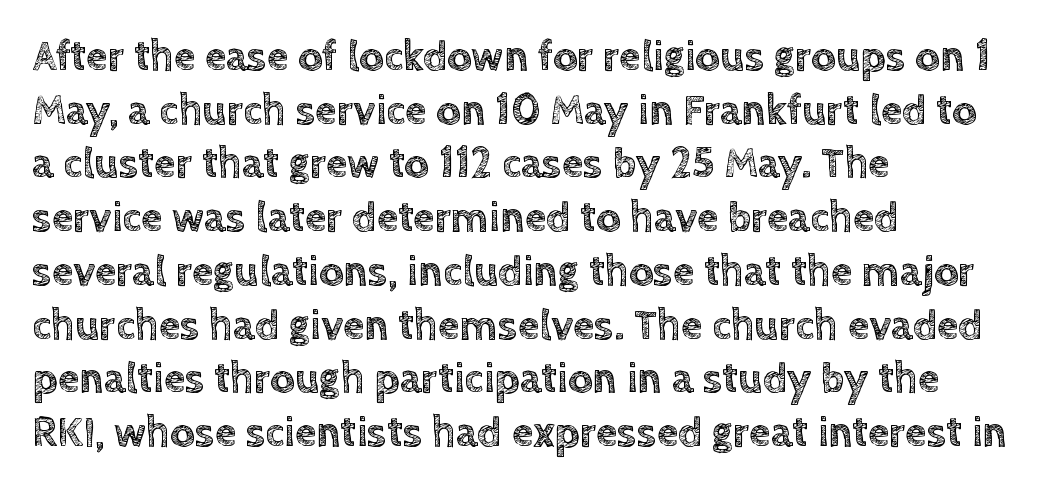
The image shows 43 px text type, upright; set left-aligned, normal line spacing (1.25x), normal letter spacing, not underlined; a large x-height.
